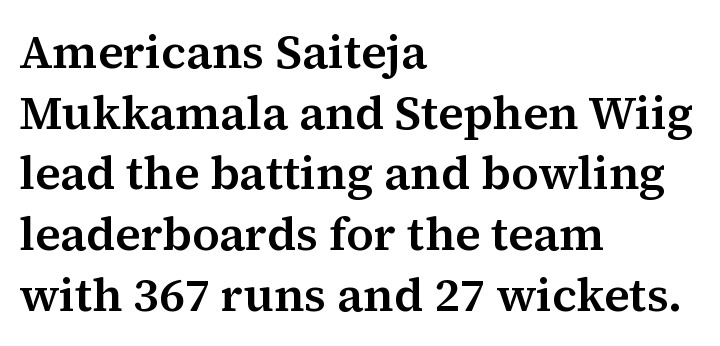
The rendering anchors every line to the left-hand side. Is this a fixed-width face? No — the glyphs have proportional, varying widths. Small tapered or slab feet sit at the stroke ends, so this counts as serif. The font's upright variant was chosen for this text. Students, note that the glyphs here touch the page at normal intervals. Vertically, the passage feels balanced, rows spaced as you'd expect.
